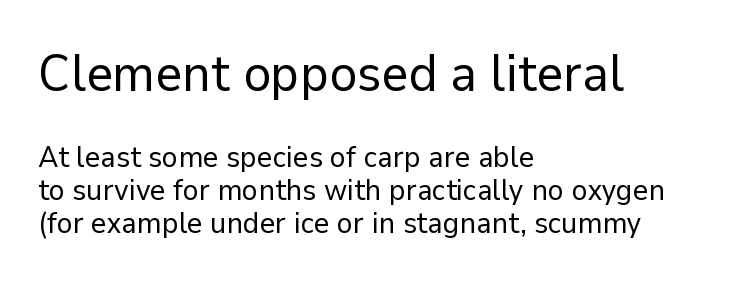
Q: Is the text bold? A: No.
Q: Is the text italic (slanted)? A: No, it is upright.
Q: Is the typeface a serif or a sans-serif typeface? A: Sans-serif.
Q: Is the text underlined? A: No.
Q: How is the paragraph aligned? A: Left-aligned.
Q: Is the spacing between letters normal or unusually wide? A: Normal.
Q: Is the spacing between lines tight, normal or loose? A: Tight.
Q: Which block of text is set in a larger size, the first (top) or the second (bottom)? A: The first (top) one.
Q: Width (condensed, normal, or wide)? A: Normal.
Q: Stroke contrast? A: Low.
Q: x-height? A: Medium.
Q: Monospaced? A: No.
